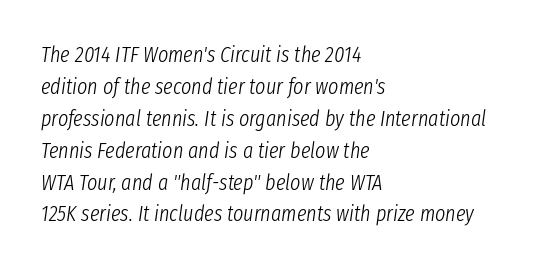
{"italic": "yes", "lean": "right", "slant_degrees": 8, "bold": "no", "underline": "no", "align": "left", "line_spacing": "normal", "line_spacing_ratio": 1.45, "letter_spacing": "normal", "letter_spacing_em": 0.0, "glyph_px": 22}
